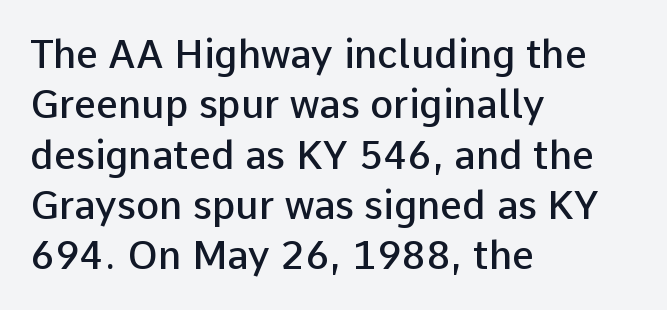
{"serif": "no", "italic": "no", "bold": "semi", "weight": "semibold", "width": "normal", "stroke_contrast": "low", "x_height": "medium", "monospaced": "no", "underline": "no", "align": "left", "line_spacing": "normal", "line_spacing_ratio": 1.29, "letter_spacing": "normal", "letter_spacing_em": 0.0, "glyph_px": 39}
